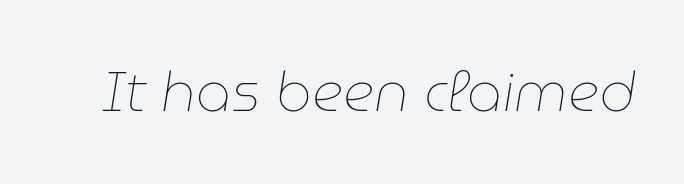
Character widths vary here, with narrow letters taking less room than wide ones. No chunkiness to these letters — they're not bold. Italic: yes, the glyphs are oblique. Bare-footed words on every line.
